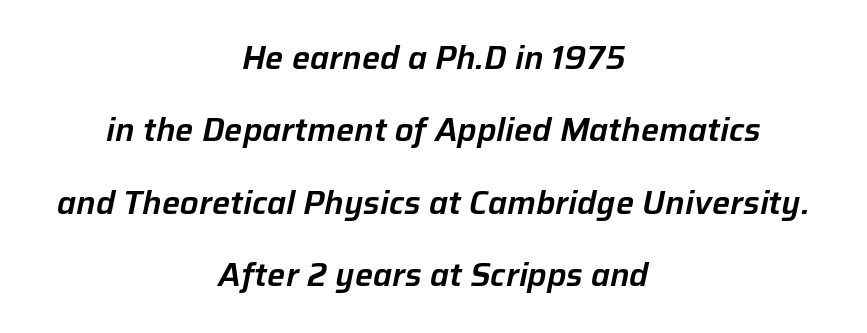
The passage shown has conventional tracking throughout. Regarding leading, the lines here are spaced well apart. There's an unmistakable incline to the writing here. The setting favours the middle, as headings and verse often do. Descender tails drop into unmarked territory.
